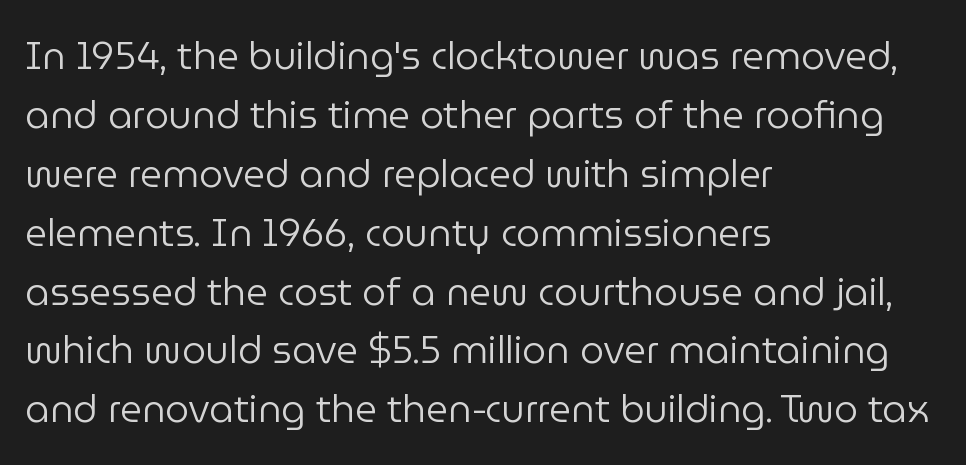
Q: Is the text bold? A: No.
Q: Is the text italic (slanted)? A: No, it is upright.
Q: Is the typeface a serif or a sans-serif typeface? A: Sans-serif.
Q: Is the text underlined? A: No.
Q: How is the paragraph aligned? A: Left-aligned.
Q: Is the spacing between letters normal or unusually wide? A: Normal.
Q: Is the spacing between lines tight, normal or loose? A: Normal.
Q: Width (condensed, normal, or wide)? A: Normal.
Q: Stroke contrast? A: Low.
Q: x-height? A: Medium.
Q: Monospaced? A: No.
